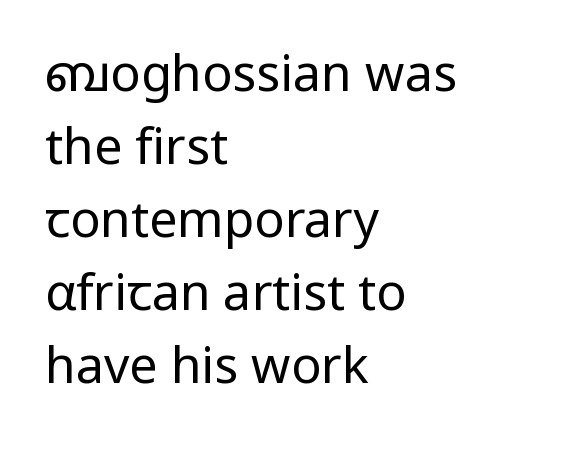
The image shows 50 px regular-weight sans-serif type, upright; set left-aligned, normal line spacing (1.46x), normal letter spacing, not underlined; low stroke contrast and a medium x-height.
